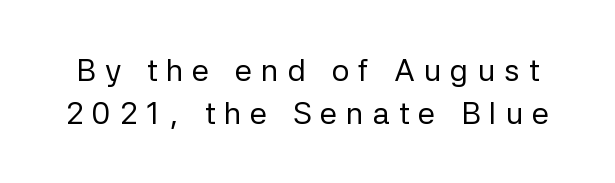
The image shows 31 px regular-weight sans-serif type, upright; set normal line spacing (1.38x), unusually wide letter spacing (+0.29 em), not underlined; low stroke contrast and a medium x-height.
